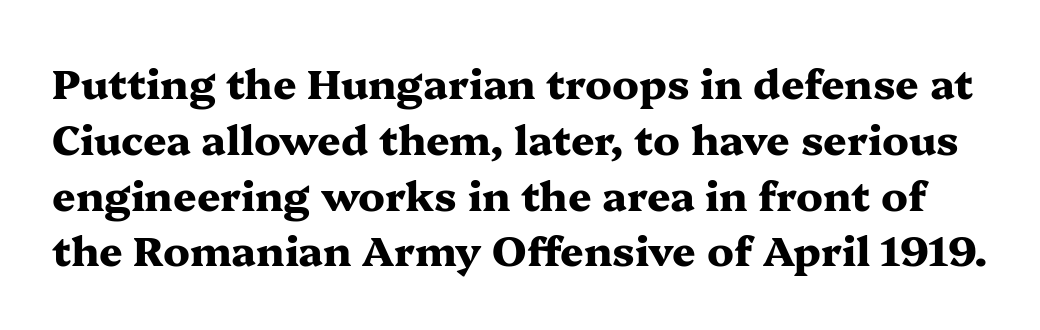
The image shows 41 px heavy, wide serif type, upright; set normal line spacing (1.36x), normal letter spacing, not underlined; medium stroke contrast and a medium x-height.
